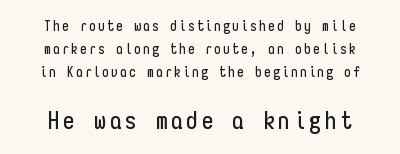
Q: Is the text italic (slanted)? A: No, it is upright.
Q: Is the text underlined? A: No.
Q: Is the spacing between lines tight, normal or loose? A: Normal.
Q: Which block of text is set in a larger size, the first (top) or the second (bottom)? A: The second (bottom) one.
